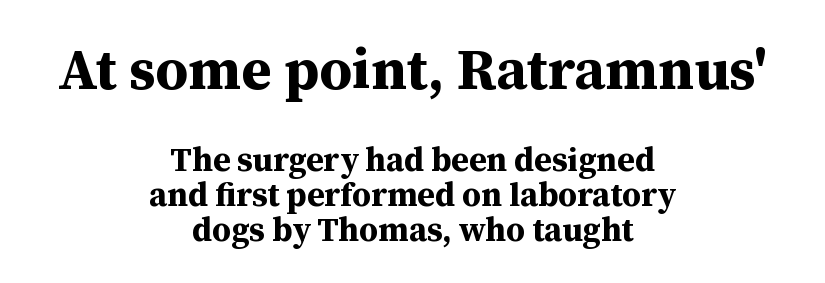
The image shows 57 px bold serif type, upright; set centered, tight line spacing (1.07x), normal letter spacing, not underlined; the first (top) block is 1.73x larger; medium stroke contrast and a medium x-height.
